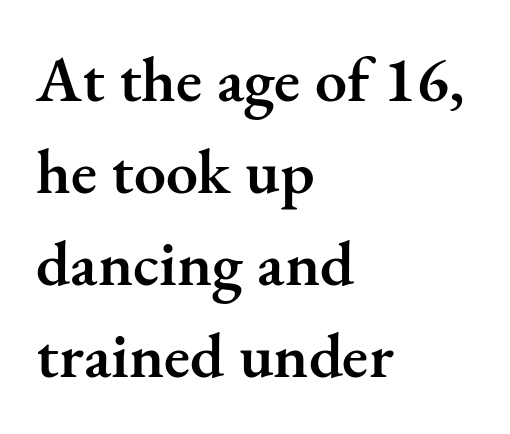
{"serif": "yes", "italic": "no", "bold": "semi", "weight": "semibold", "width": "normal", "stroke_contrast": "medium", "x_height": "small", "monospaced": "no", "underline": "no", "align": "left", "line_spacing": "normal", "line_spacing_ratio": 1.44, "letter_spacing": "normal", "letter_spacing_em": 0.0, "glyph_px": 64}
